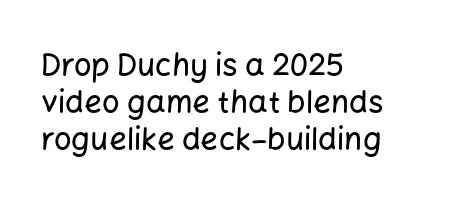
The image shows 31 px sans-serif type, upright; set left-aligned, line spacing 1.19x, normal letter spacing, not underlined; low stroke contrast and a medium x-height.
